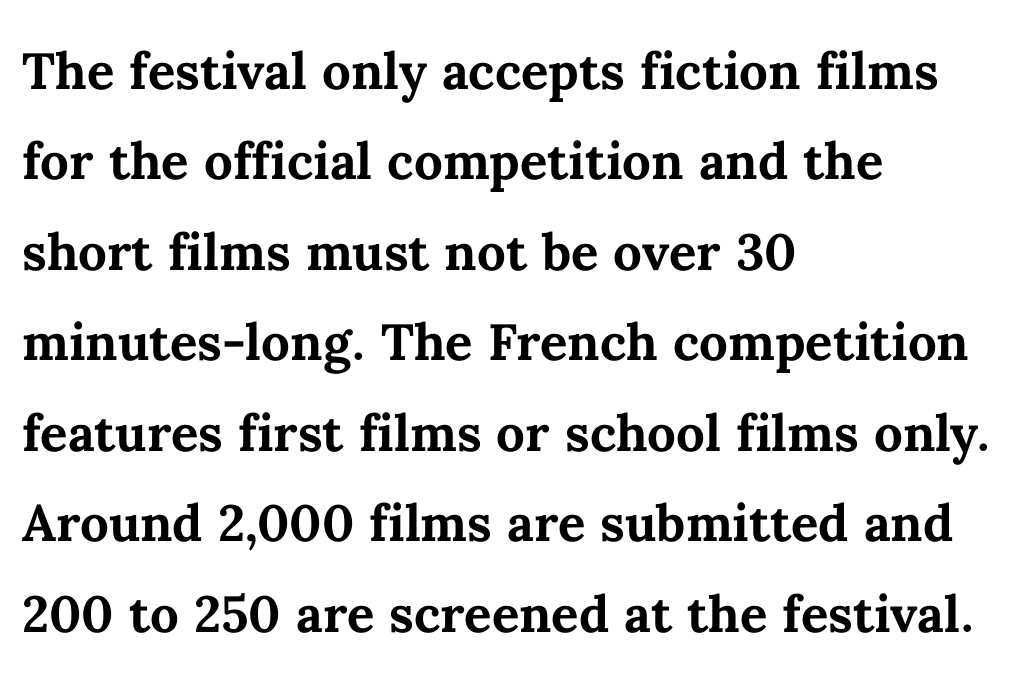
{"italic": "no", "bold": "yes", "weight": "semibold", "width": "normal", "stroke_contrast": "medium", "x_height": "medium", "monospaced": "no", "underline": "no", "align": "left", "line_spacing": "normal", "line_spacing_ratio": 1.33, "letter_spacing": "normal", "letter_spacing_em": 0.0, "glyph_px": 68}
